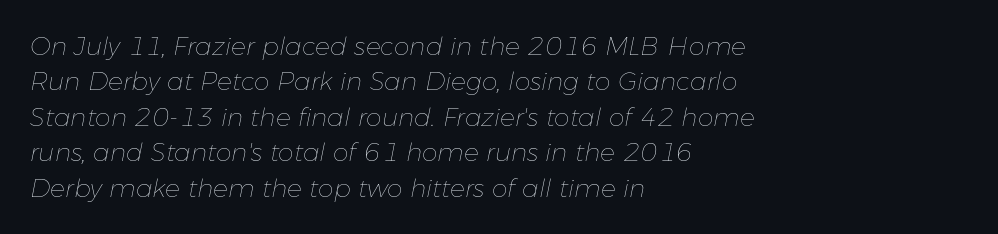
The image shows 25 px text type, italic (leaning right); set left-aligned, normal line spacing (1.42x), normal letter spacing, not underlined.
